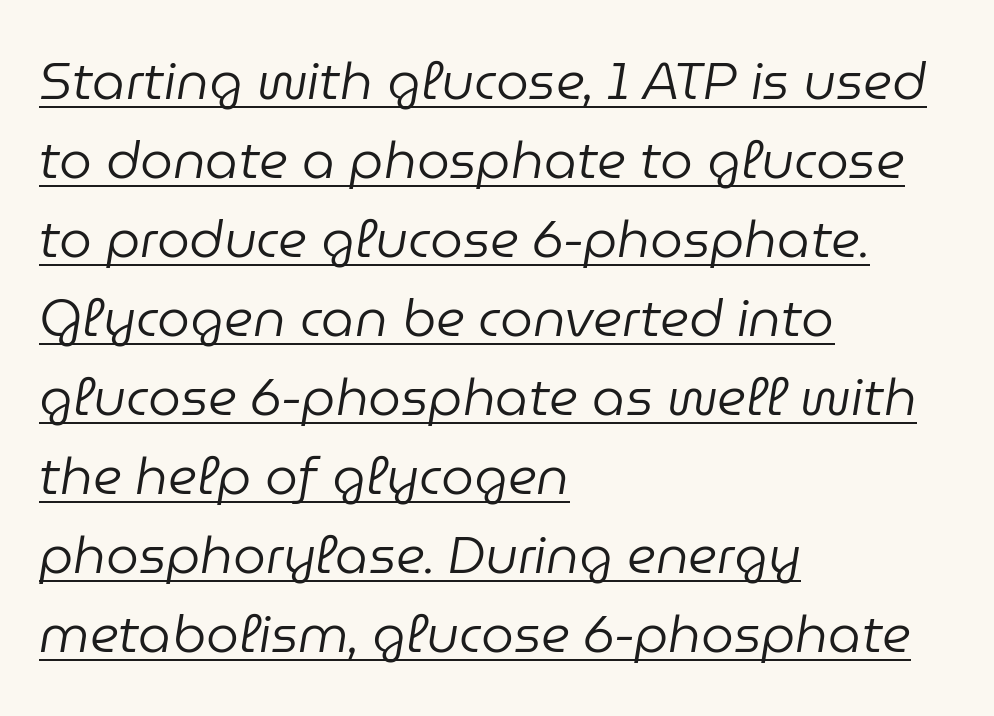
The image shows 52 px regular-weight type, italic (leaning right); set left-aligned, normal line spacing (1.52x), normal letter spacing, underlined; low stroke contrast and a medium x-height.
